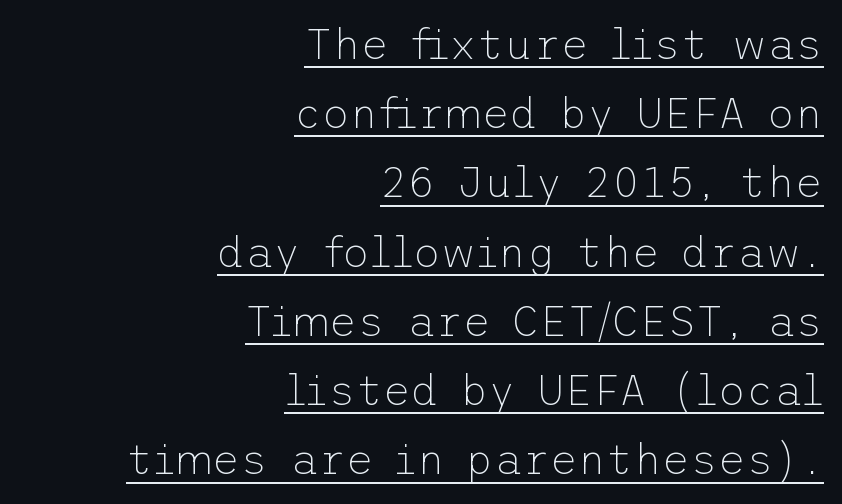
{"serif": "no", "italic": "no", "bold": "no", "weight": "thin", "width": "normal", "stroke_contrast": "low", "x_height": "medium", "underline": "yes", "align": "right", "line_spacing": "normal", "line_spacing_ratio": 1.61, "letter_spacing": "normal", "letter_spacing_em": 0.0, "glyph_px": 43}
